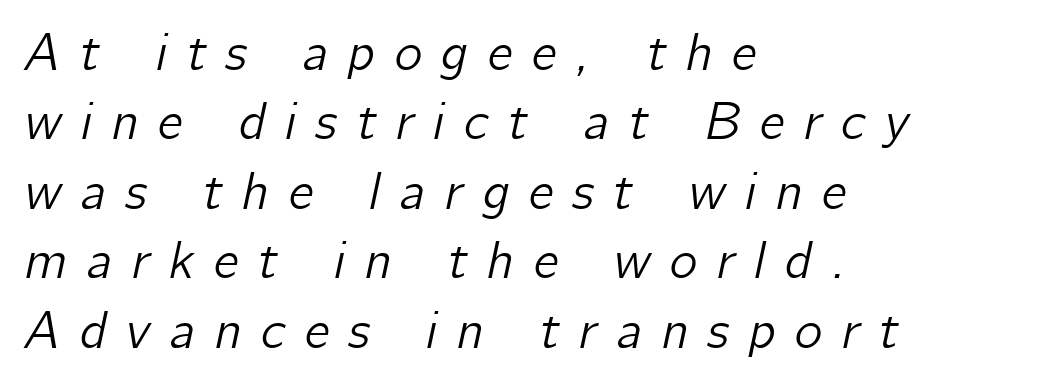
The image shows 53 px text type, italic (leaning right); set left-aligned, normal line spacing (1.31x), unusually wide letter spacing (+0.36 em), not underlined; low stroke contrast and a medium x-height.
